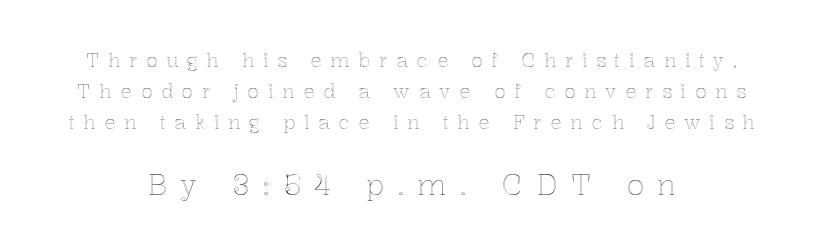
Q: Is the text italic (slanted)? A: No, it is upright.
Q: Is the text underlined? A: No.
Q: How is the paragraph aligned? A: Centered.
Q: Is the spacing between letters normal or unusually wide? A: Unusually wide.
Q: Is the spacing between lines tight, normal or loose? A: Normal.
Q: Which block of text is set in a larger size, the first (top) or the second (bottom)? A: The second (bottom) one.
Q: Width (condensed, normal, or wide)? A: Normal.
Q: x-height? A: Medium.
Q: Monospaced? A: No.
